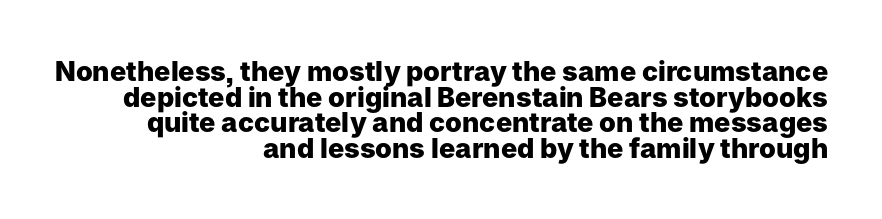
{"italic": "no", "bold": "yes", "underline": "no", "align": "right", "line_spacing": "tight", "line_spacing_ratio": 0.95, "letter_spacing": "normal", "letter_spacing_em": 0.0, "glyph_px": 27}
